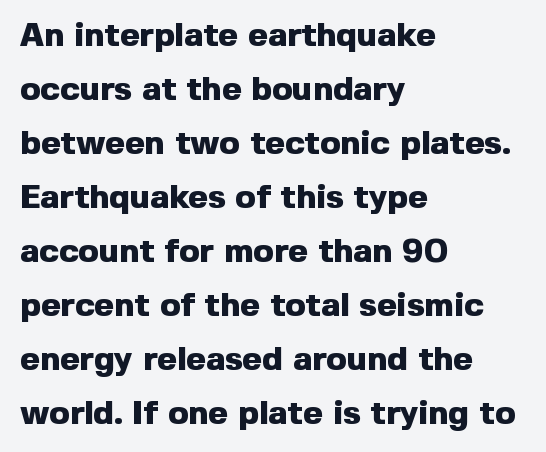
The image shows 34 px heavy sans-serif type, upright; set left-aligned, normal line spacing (1.59x), normal letter spacing, not underlined; a medium x-height.
